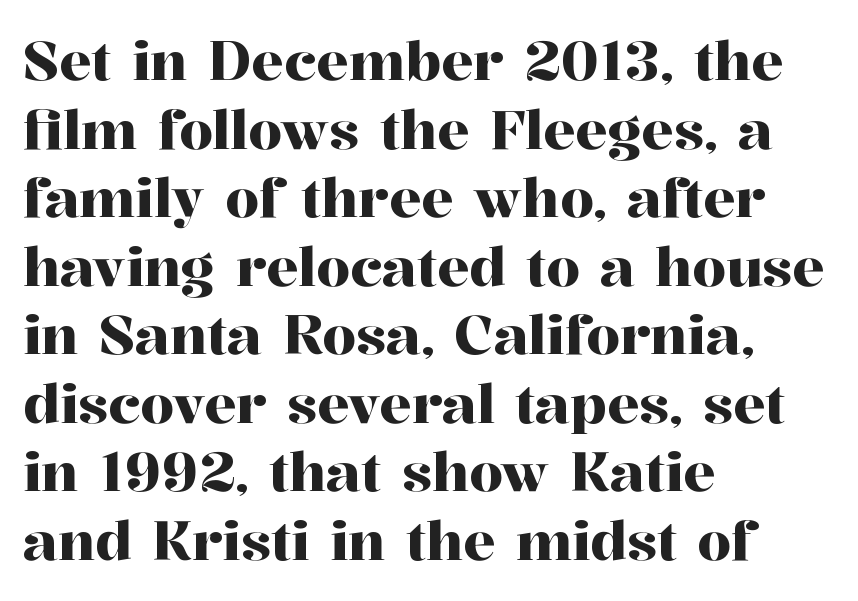
The face used here is proportionally spaced, like ordinary book or web type. Honestly, the row spacing looks completely unremarkable. The compositor pushed each line to the left boundary. Check the space under the baseline: it is left empty. The passage shown is typeset with a serif family.
